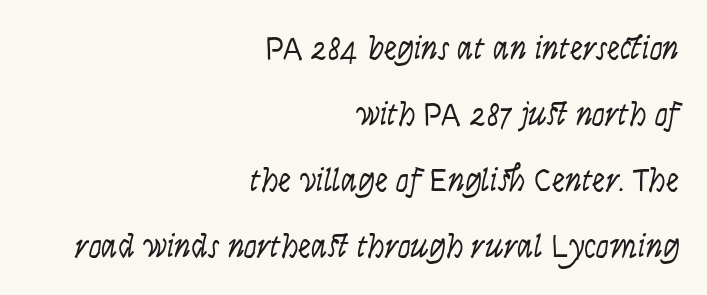
The image shows 33 px light, condensed sans-serif type; set right-aligned, loose line spacing (2.0x), normal letter spacing, not underlined; low stroke contrast and a large x-height.
